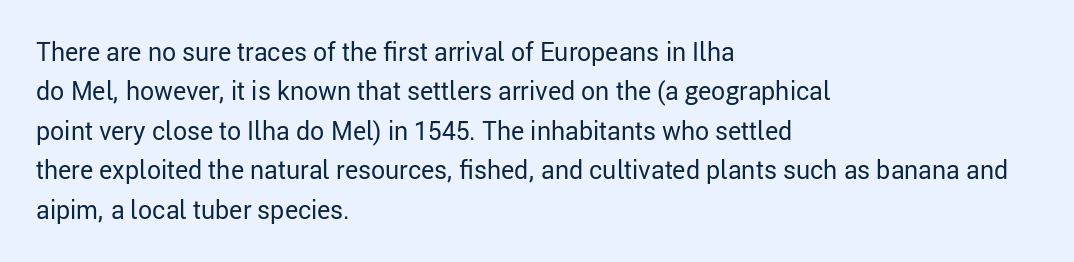
{"italic": "no", "bold": "no", "underline": "no", "align": "left", "line_spacing": "normal", "line_spacing_ratio": 1.58, "letter_spacing": "normal", "letter_spacing_em": 0.0, "glyph_px": 25}
